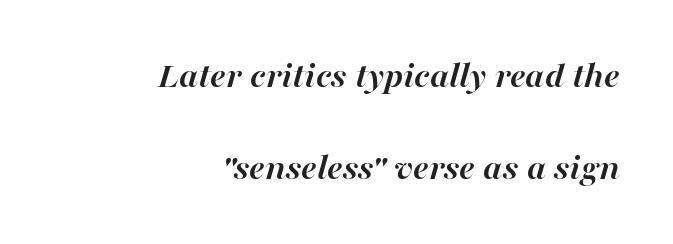
The image shows 38 px semibold type, italic (leaning right); set right-aligned, loose line spacing (2.42x), normal letter spacing, not underlined; high stroke contrast and a medium x-height.
